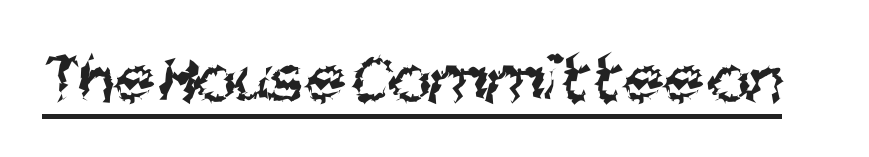
{"serif": "no", "bold": "no", "weight": "regular", "width": "condensed", "stroke_contrast": "medium", "x_height": "large", "monospaced": "no", "underline": "yes", "letter_spacing": "normal", "letter_spacing_em": 0.0, "glyph_px": 72}
